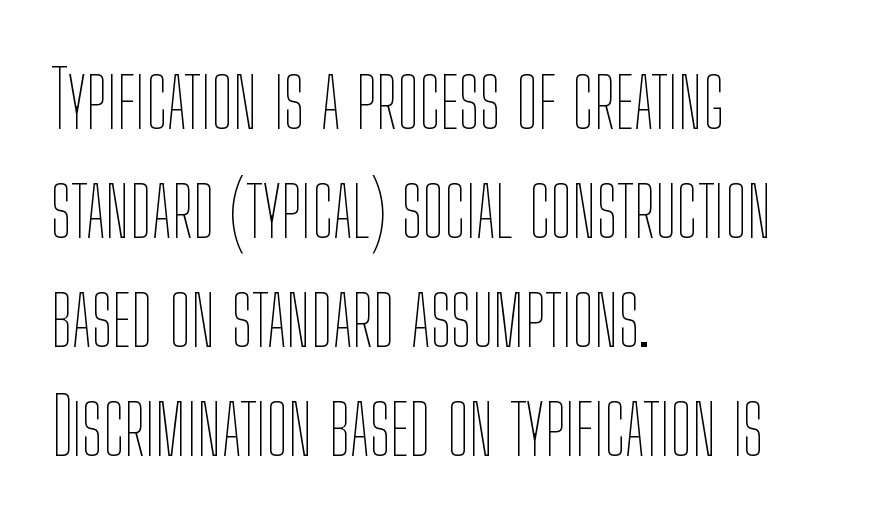
The axis of the letterforms is exactly vertical. This reads as an unemphasized weight, regular at the heaviest. The space beneath each line is pristine and unruled. Alignment: flush left.
